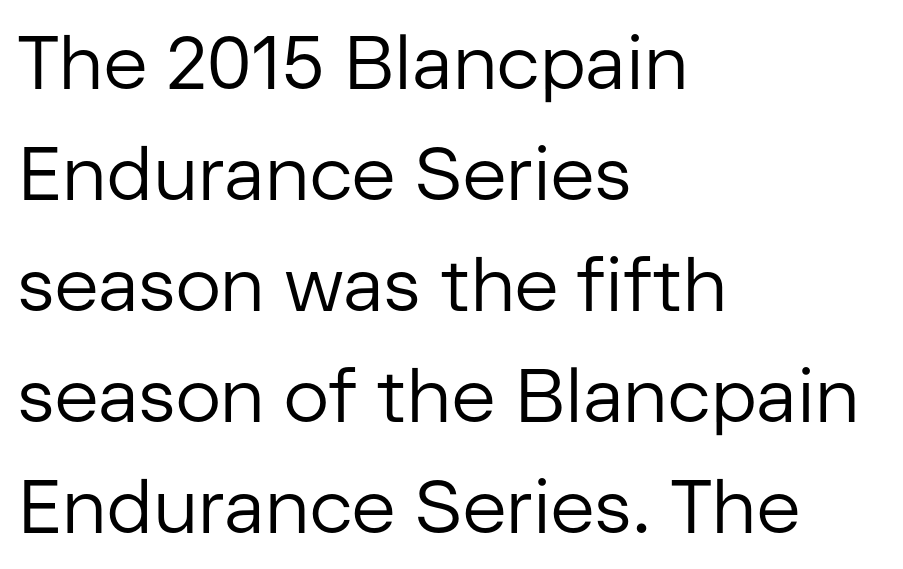
Q: Is the text bold? A: No.
Q: Is the text italic (slanted)? A: No, it is upright.
Q: Is the typeface a serif or a sans-serif typeface? A: Sans-serif.
Q: Is the text underlined? A: No.
Q: How is the paragraph aligned? A: Left-aligned.
Q: Is the spacing between letters normal or unusually wide? A: Normal.
Q: Is the spacing between lines tight, normal or loose? A: Normal.
Q: Width (condensed, normal, or wide)? A: Normal.
Q: Stroke contrast? A: Low.
Q: x-height? A: Medium.
Q: Monospaced? A: No.
